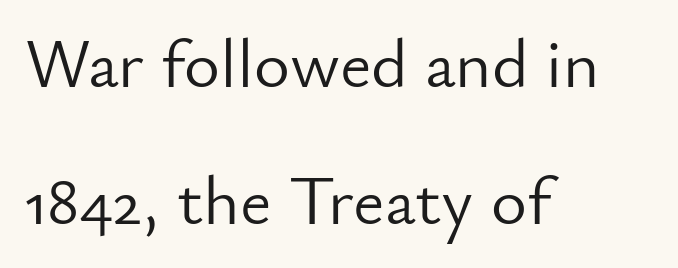
{"serif": "no", "italic": "no", "bold": "no", "weight": "light", "width": "normal", "stroke_contrast": "low", "x_height": "small", "monospaced": "no", "underline": "no", "align": "left", "line_spacing": "loose", "line_spacing_ratio": 1.98, "letter_spacing": "normal", "letter_spacing_em": 0.0, "glyph_px": 69}
